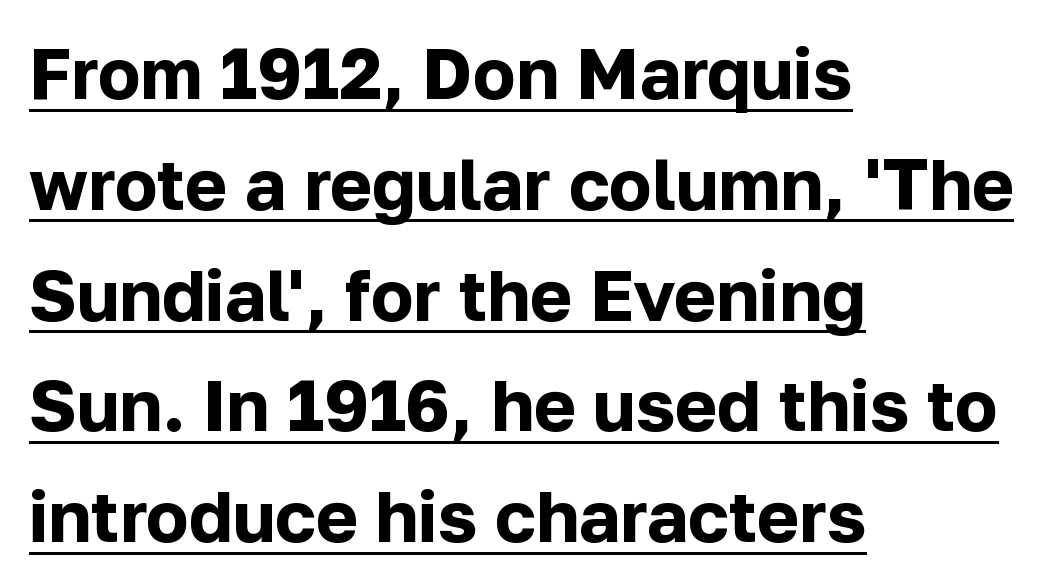
Q: Is the text bold? A: Yes.
Q: Is the text italic (slanted)? A: No, it is upright.
Q: Is the typeface a serif or a sans-serif typeface? A: Sans-serif.
Q: Is the text underlined? A: Yes.
Q: How is the paragraph aligned? A: Left-aligned.
Q: Is the spacing between letters normal or unusually wide? A: Normal.
Q: Is the spacing between lines tight, normal or loose? A: Normal.
Q: Width (condensed, normal, or wide)? A: Normal.
Q: Stroke contrast? A: Low.
Q: x-height? A: Medium.
Q: Monospaced? A: No.
